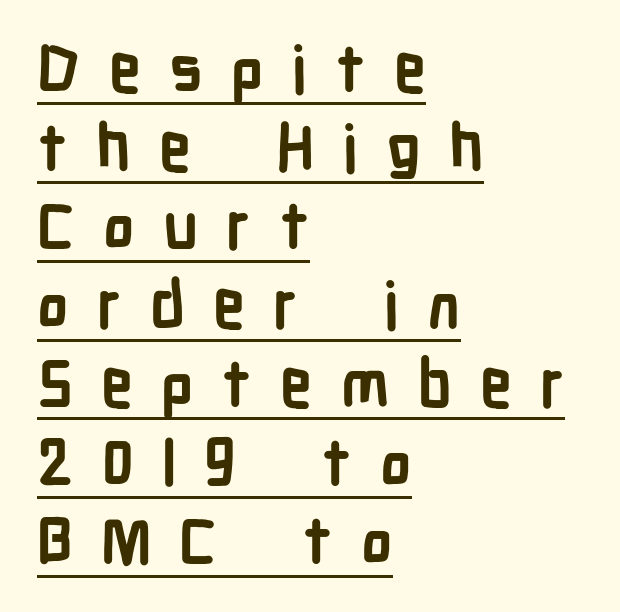
The image shows 64 px semibold, condensed sans-serif type, upright; set left-aligned, line spacing 1.23x, unusually wide letter spacing (+0.44 em), underlined; low stroke contrast and a medium x-height.
